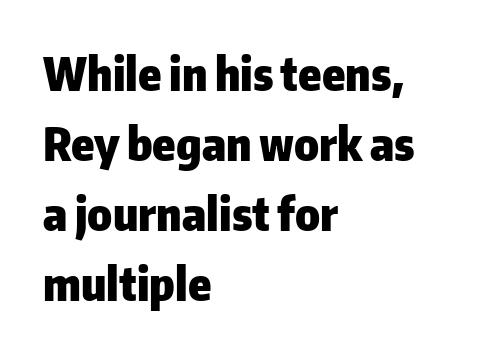
A bare baseline throughout the passage. This rendering employs a face without finishing strokes, i.e., a sans-serif. The line texture is even and compact thanks to regular tracking. You can tell it's not italic because the verticals are truly vertical. Is the block centered? No — it sits flush against the left margin.
